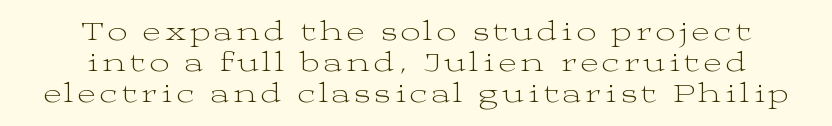
Q: Is the text bold? A: No.
Q: Is the text italic (slanted)? A: No, it is upright.
Q: Is the text underlined? A: No.
Q: How is the paragraph aligned? A: Centered.
Q: Is the spacing between lines tight, normal or loose? A: Tight.
